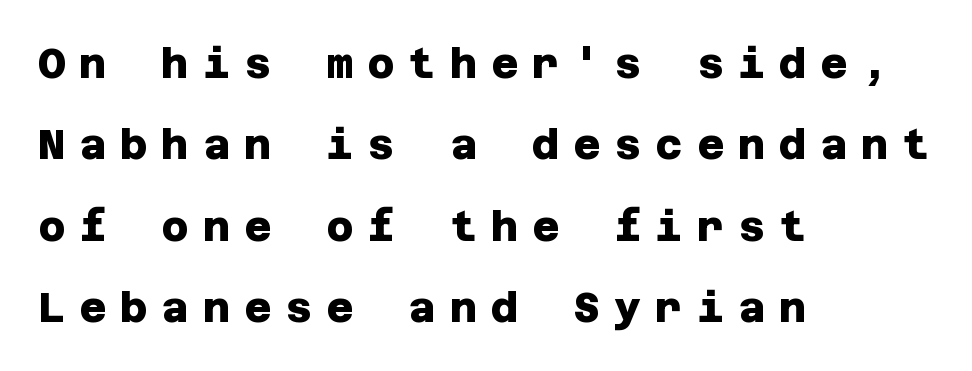
Loosely led — the rows are spread out. Heavy-handed strokes throughout: this text is bold. Look at the tracking — it's clearly loosened, letters drifting apart. Reading down the block, your eye returns to a fixed left position each line. The strip under each line holds only bare page.
